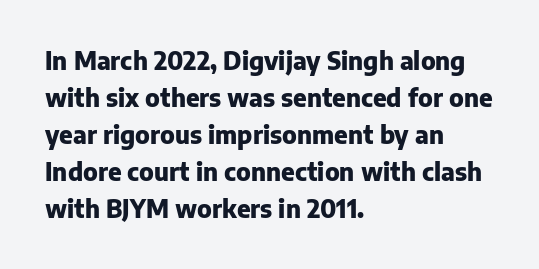
These lines sit exactly where default settings would place them. Descenders are the only things crossing below the line. As a designer I'd log this as weight 700, bold. Where is the straight margin? On the left. The axis of the letterforms is exactly vertical. No extra tracking has been applied to these lines.
